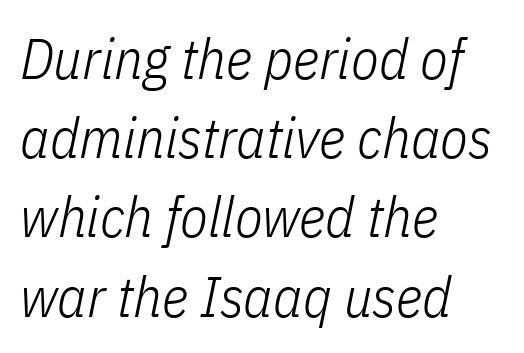
Q: Is the text bold? A: No.
Q: Is the text italic (slanted)? A: Yes, it leans right by about 11 degrees.
Q: Is the text underlined? A: No.
Q: How is the paragraph aligned? A: Left-aligned.
Q: Is the spacing between letters normal or unusually wide? A: Normal.
Q: Is the spacing between lines tight, normal or loose? A: Normal.
Q: Width (condensed, normal, or wide)? A: Condensed.
Q: Stroke contrast? A: Low.
Q: x-height? A: Medium.
Q: Monospaced? A: No.
